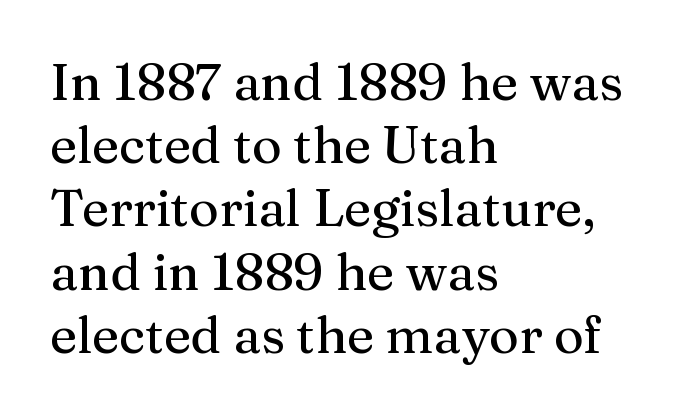
This sample uses plain, unmodified letter spacing. Note the varied advance widths — an 'i' is clearly narrower than an 'm'. Descenders hang freely into open space. The type family on display is of the serif kind. The text block is weighted toward the left margin, trailing off unevenly rightward.
